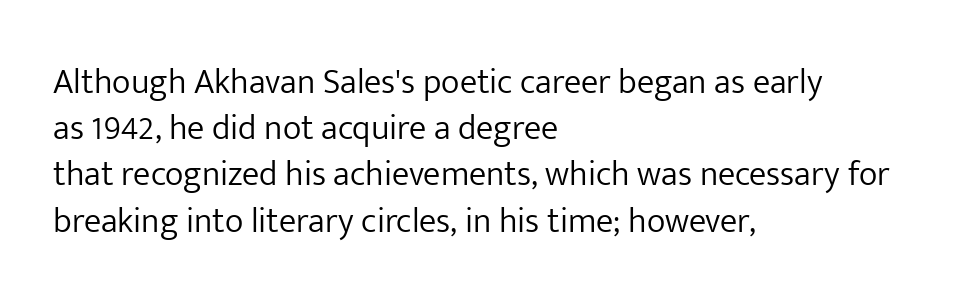
{"serif": "no", "italic": "no", "bold": "no", "weight": "light", "width": "normal", "stroke_contrast": "low", "x_height": "medium", "monospaced": "no", "underline": "no", "align": "left", "line_spacing": "normal", "line_spacing_ratio": 1.32, "letter_spacing": "normal", "letter_spacing_em": 0.0, "glyph_px": 35}
